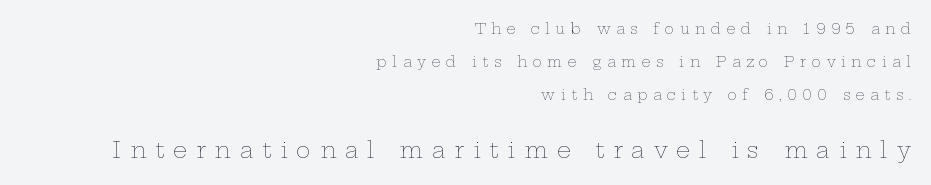
{"italic": "no", "bold": "no", "underline": "no", "align": "right", "line_spacing": "loose", "line_spacing_ratio": 2.35, "letter_spacing": "wide", "letter_spacing_em": 0.4, "larger_block": "second", "size_ratio": 1.57, "glyph_px": 22}
